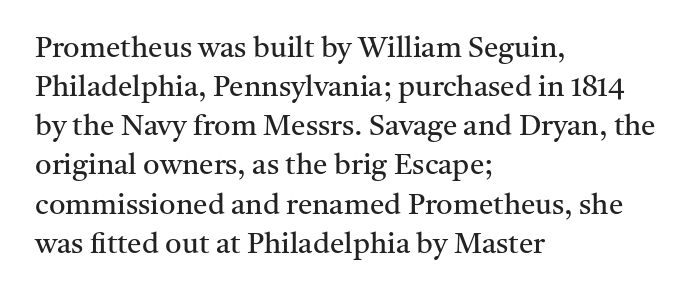
Q: Is the text bold? A: No.
Q: Is the text italic (slanted)? A: No, it is upright.
Q: Is the typeface a serif or a sans-serif typeface? A: Serif.
Q: Is the text underlined? A: No.
Q: How is the paragraph aligned? A: Left-aligned.
Q: Is the spacing between letters normal or unusually wide? A: Normal.
Q: Is the spacing between lines tight, normal or loose? A: Normal.
Q: Width (condensed, normal, or wide)? A: Normal.
Q: Stroke contrast? A: Medium.
Q: x-height? A: Medium.
Q: Monospaced? A: No.
